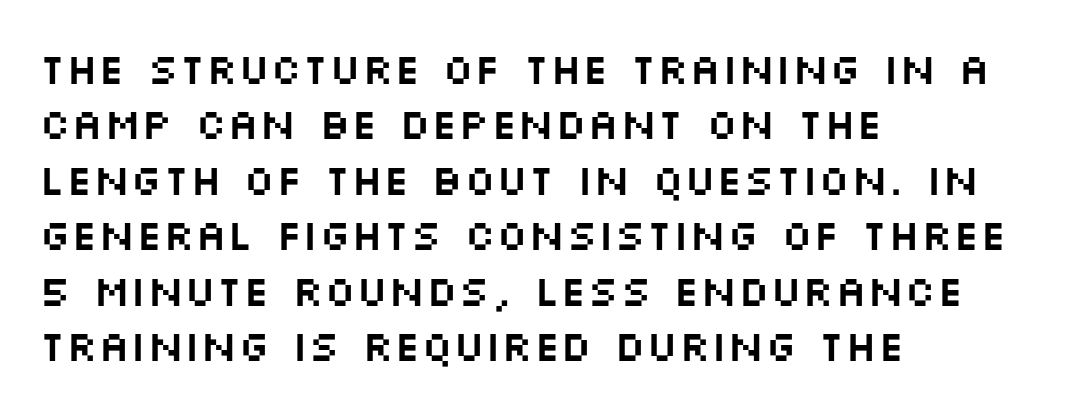
Lines of text with bare space underneath. The rag falls on the right side of this text block. The line texture is even and compact thanks to regular tracking. Vertically, the passage feels balanced, rows spaced as you'd expect. Each letter's strokes conclude bluntly, with no projecting serifs. Posture: straight, roman, zero tilt.
